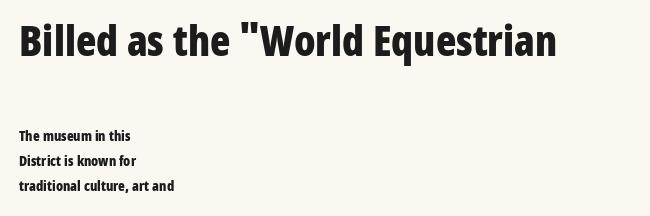
The image shows 42 px bold, condensed sans-serif type, upright; set left-aligned, line spacing 1.79x, normal letter spacing, not underlined; the first (top) block is 3.0x larger; low stroke contrast and a medium x-height.
